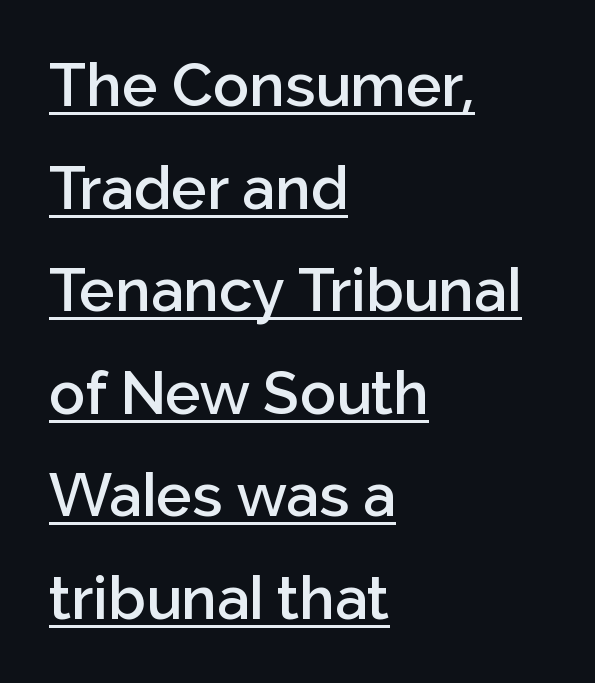
The image shows 60 px semibold sans-serif type, upright; set left-aligned, line spacing 1.71x, normal letter spacing, underlined; low stroke contrast and a medium x-height.
